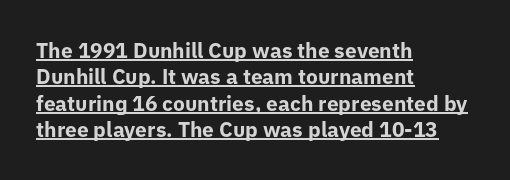
Style check: upright. These lines are set flush left with a ragged right edge. Honestly, the underline is the first thing you notice here. Words appear dense and cohesive because spacing is normal. The rendering uses a moderate line-height, typical for paragraphs. Weight check: bold — yes, fully.
